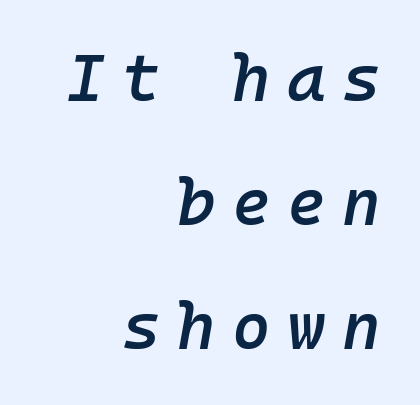
{"italic": "yes", "lean": "right", "slant_degrees": 10, "bold": "semi", "weight": "semibold", "width": "normal", "stroke_contrast": "low", "x_height": "medium", "monospaced": "yes", "underline": "no", "align": "right", "line_spacing_ratio": 1.88, "letter_spacing": "wide", "letter_spacing_em": 0.25, "glyph_px": 66}
